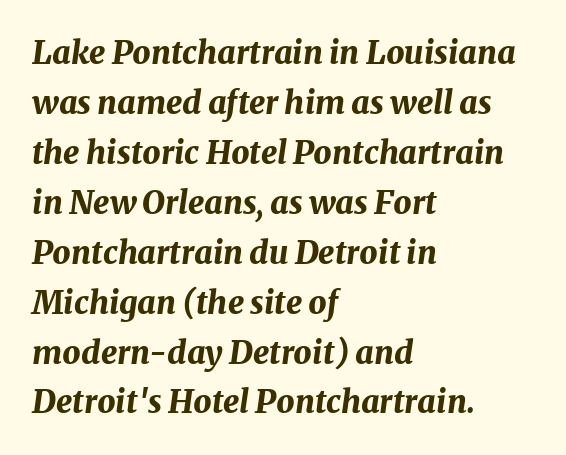
{"italic": "yes", "lean": "right", "slant_degrees": 8, "bold": "yes", "weight": "bold", "width": "normal", "stroke_contrast": "medium", "x_height": "medium", "monospaced": "no", "underline": "no", "align": "left", "line_spacing": "normal", "line_spacing_ratio": 1.56, "letter_spacing": "normal", "letter_spacing_em": 0.0, "glyph_px": 32}
